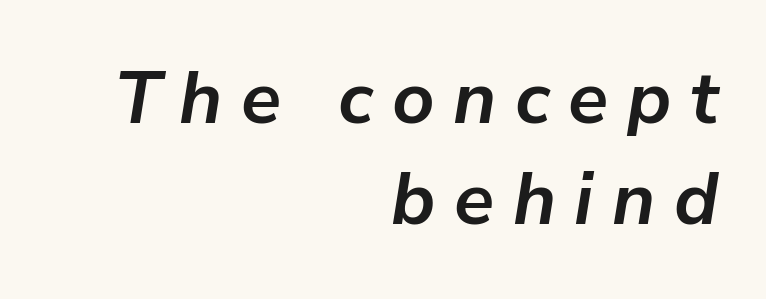
The image shows 74 px semibold type, italic (leaning right); set right-aligned, normal line spacing (1.36x), unusually wide letter spacing (+0.25 em), not underlined; low stroke contrast and a medium x-height.
